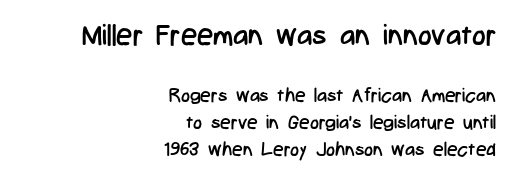
The image shows 29 px regular-weight, condensed sans-serif type, upright; set right-aligned, normal line spacing (1.43x), normal letter spacing, not underlined; the first (top) block is 1.53x larger; low stroke contrast and a medium x-height.
